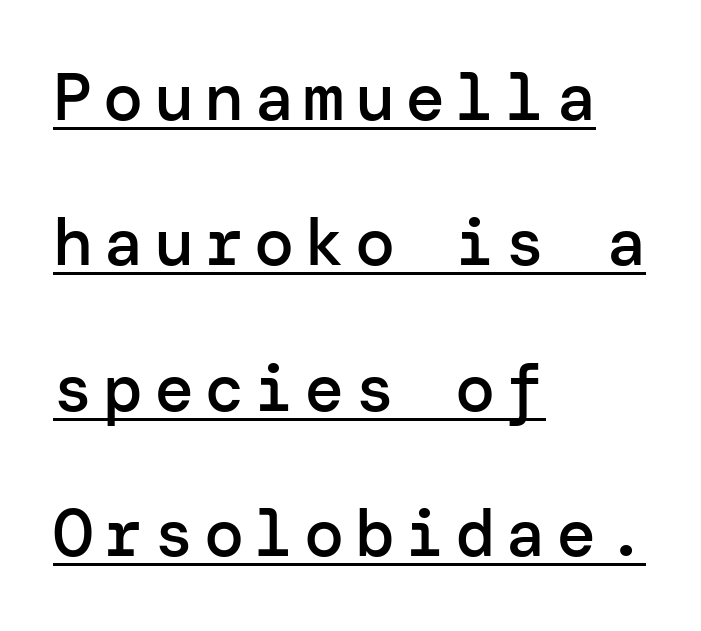
{"serif": "no", "italic": "no", "bold": "semi", "weight": "semibold", "width": "normal", "stroke_contrast": "low", "x_height": "medium", "underline": "yes", "align": "left", "line_spacing": "loose", "line_spacing_ratio": 2.17, "glyph_px": 67}
